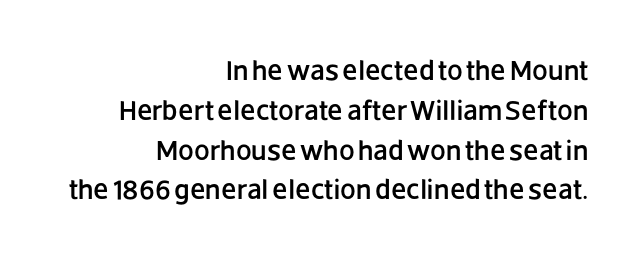
Interline gaps are of average width in this sample. The specimen omits any rule beneath the text block's lines. Nope, not italic — everything's standing straight. Here the glyphs are tracked normally, forming tight word shapes. Do the characters align in a grid? No, the font is proportional. Look at the bottom of the vertical strokes: they stop flat, with no serifs.
